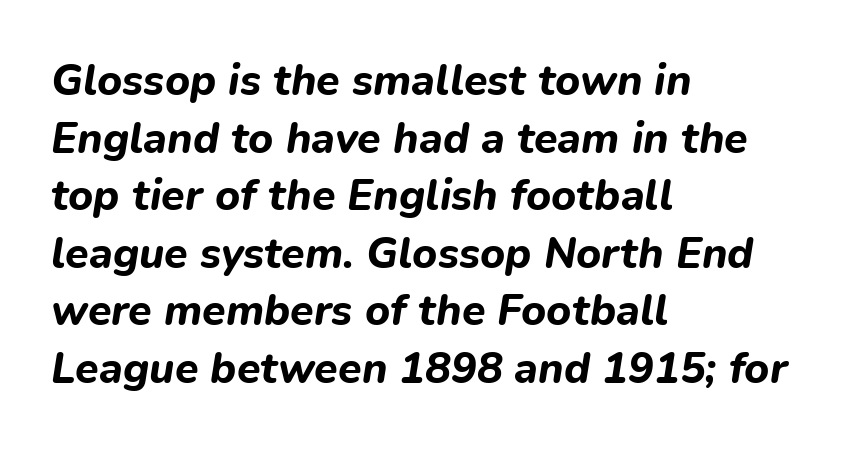
The image shows 43 px bold type, italic (leaning right); set left-aligned, normal line spacing (1.34x), normal letter spacing, not underlined; low stroke contrast and a medium x-height.
